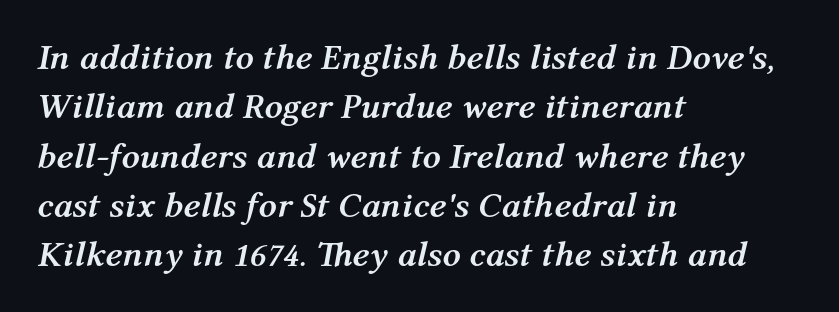
This is heavy type, rendered in bold. Each new line begins a customary step beneath the previous one. If you drew a ruler down the left edge, every line would touch it. Notice how the stems are inclined rather than vertical — that's the hallmark of italics.
